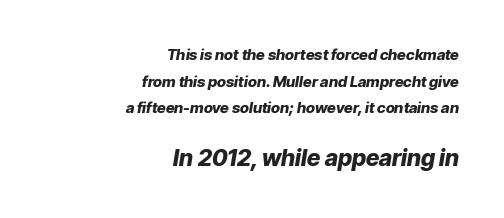
The image shows 23 px bold type, italic (leaning right); set right-aligned, line spacing 1.78x, normal letter spacing, not underlined; the second (bottom) block is 1.53x larger.
